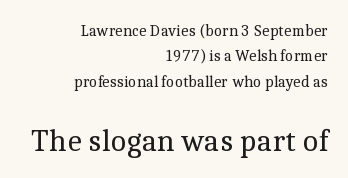
The passage shown has conventional tracking throughout. No extra ink here — the face is not bold. Where is the straight margin? On the right. Do the characters align in a grid? No, the font is proportional. Character size in the trailing block exceeds that of the leading block. Italic? Not at all — the glyphs are vertical.
